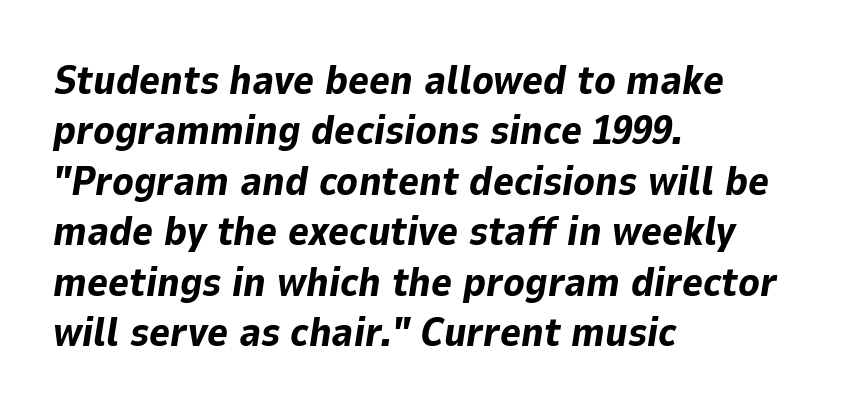
Q: Is the text bold? A: Yes.
Q: Is the text italic (slanted)? A: Yes, it leans right by about 9 degrees.
Q: Is the text underlined? A: No.
Q: How is the paragraph aligned? A: Left-aligned.
Q: Is the spacing between letters normal or unusually wide? A: Normal.
Q: Is the spacing between lines tight, normal or loose? A: Normal.
Q: Width (condensed, normal, or wide)? A: Normal.
Q: Stroke contrast? A: Low.
Q: x-height? A: Medium.
Q: Monospaced? A: No.
